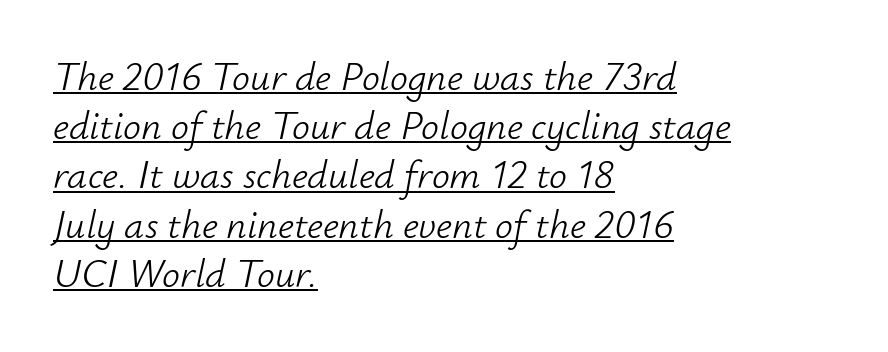
{"italic": "yes", "lean": "right", "slant_degrees": 12, "bold": "no", "weight": "light", "width": "normal", "stroke_contrast": "low", "x_height": "small", "monospaced": "no", "underline": "yes", "align": "left", "line_spacing_ratio": 1.23, "letter_spacing": "normal", "letter_spacing_em": 0.0, "glyph_px": 40}
